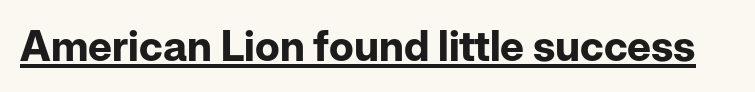
Q: Is the text bold? A: Yes.
Q: Is the text italic (slanted)? A: No, it is upright.
Q: Is the typeface a serif or a sans-serif typeface? A: Sans-serif.
Q: Is the text underlined? A: Yes.
Q: Is the spacing between letters normal or unusually wide? A: Normal.
Q: Width (condensed, normal, or wide)? A: Normal.
Q: Stroke contrast? A: Low.
Q: x-height? A: Medium.
Q: Monospaced? A: No.
